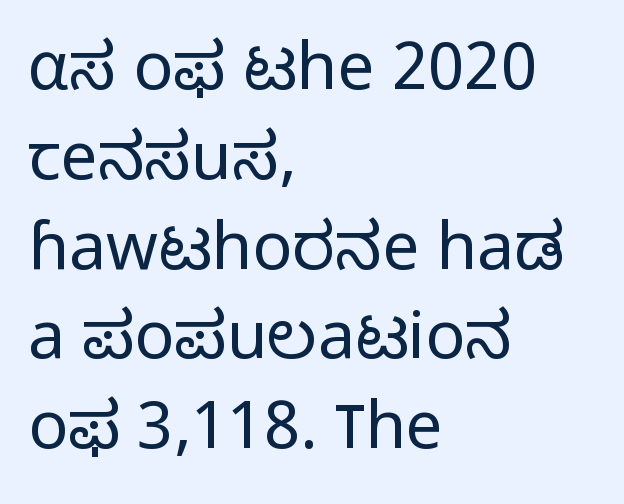
The image shows 66 px light sans-serif type, upright; set left-aligned, normal line spacing (1.36x), normal letter spacing, not underlined; low stroke contrast and a medium x-height.
